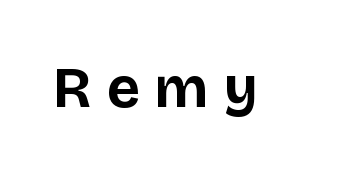
The image shows 57 px bold sans-serif type, upright; set unusually wide letter spacing (+0.26 em), not underlined; low stroke contrast and a large x-height.
